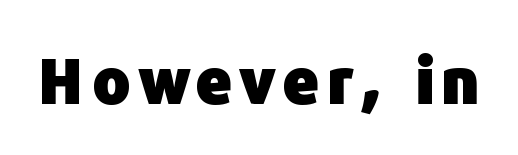
Q: Is the text bold? A: Yes.
Q: Is the text italic (slanted)? A: No, it is upright.
Q: Is the typeface a serif or a sans-serif typeface? A: Sans-serif.
Q: Is the text underlined? A: No.
Q: Width (condensed, normal, or wide)? A: Normal.
Q: Stroke contrast? A: Low.
Q: x-height? A: Medium.
Q: Monospaced? A: No.
